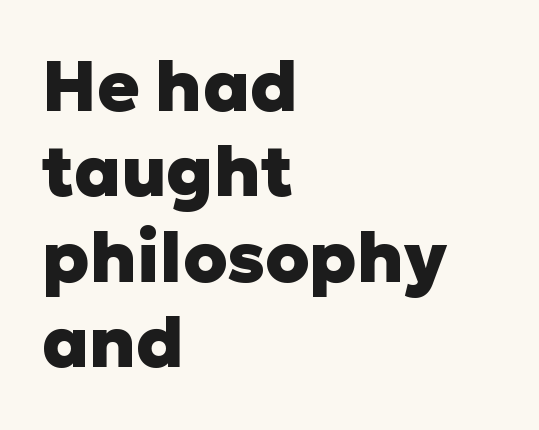
Heavy-handed strokes throughout: this text is bold. This is sans-serif lettering, the kind often seen on screens and signage. This rendering uses left alignment, leaving the right contour irregular. Ordinary non-slanted type is in use. Anything drawn beneath the words? Only blank space.
